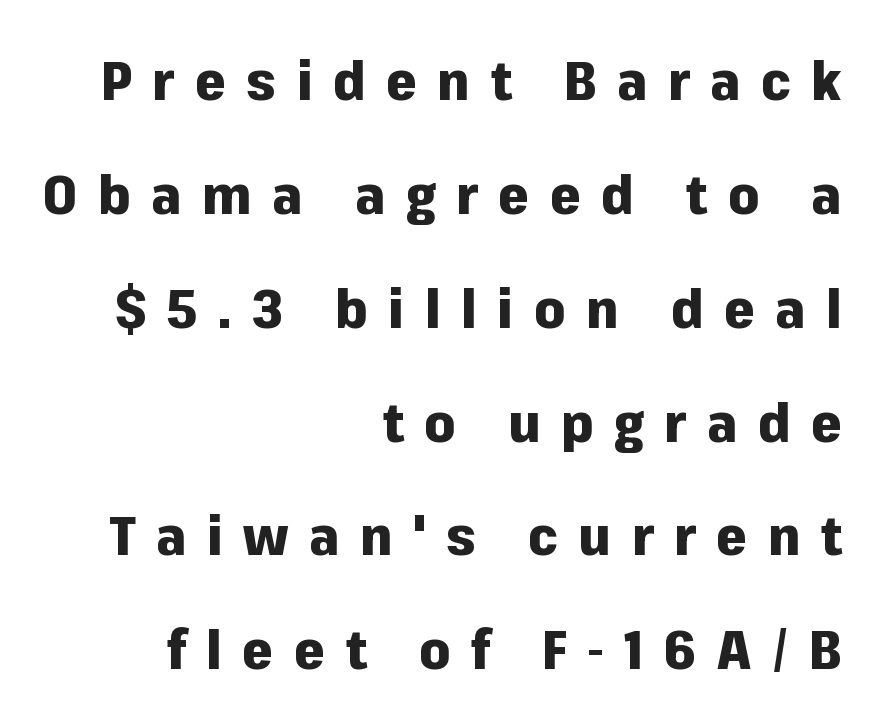
Typesetter's note: full bold, strokes at maximum text heaviness. A typesetter would call this heavily tracked-out type. Alignment: flush right. Honestly, the rows look like they've been pulled way apart.
